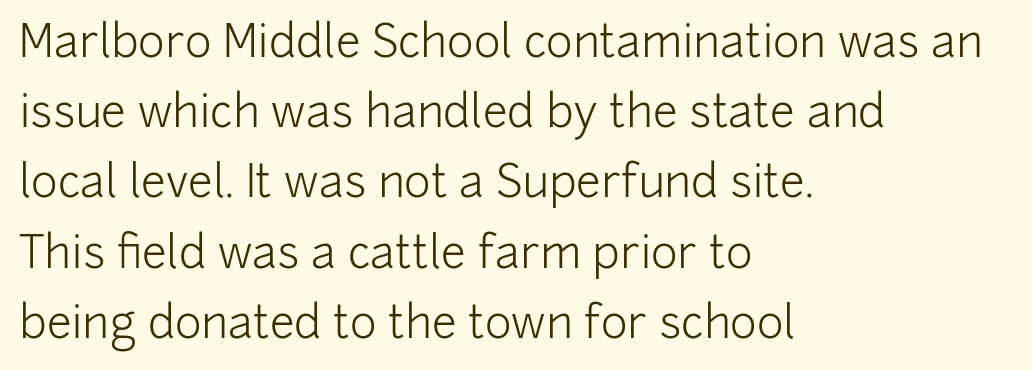
The image shows 45 px light sans-serif type, upright; set left-aligned, normal line spacing (1.56x), normal letter spacing, not underlined; low stroke contrast and a medium x-height.
